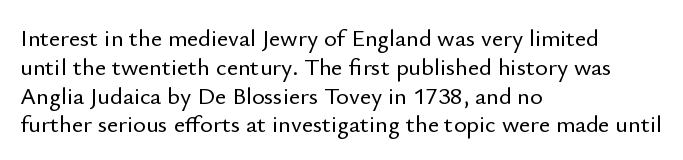
In CSS terms this would be text-align: left. The letters stand upright; this is a roman face. Underlining? Definitely not there. These lines keep a tight, regular rhythm from letter to letter.
